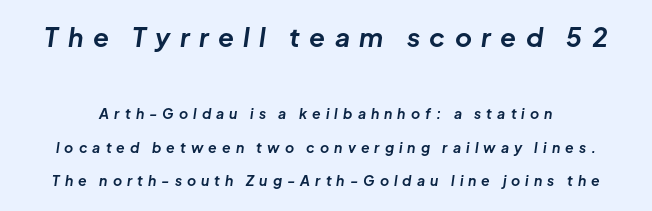
If you measured baseline to baseline, you'd find a long distance. The passage shown is not underscored anywhere. Of the two passages, the one on top uses the larger point size. Pretty heavy lettering here — definitely bold. When letters slant like this, we call the style italic.
